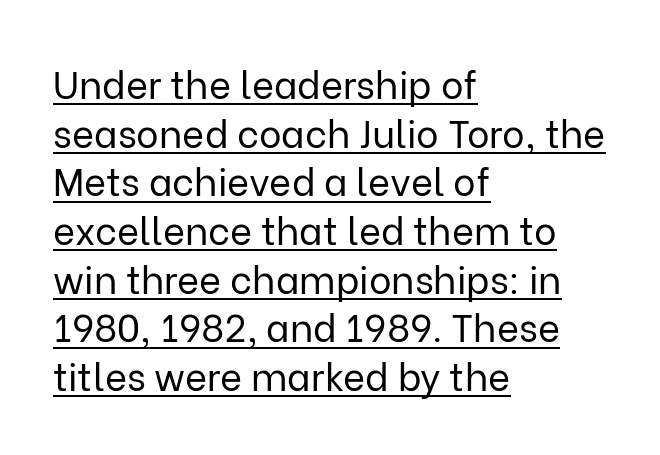
{"serif": "no", "italic": "no", "bold": "no", "weight": "regular", "width": "normal", "stroke_contrast": "low", "x_height": "medium", "monospaced": "no", "underline": "yes", "align": "left", "line_spacing": "normal", "line_spacing_ratio": 1.28, "letter_spacing": "normal", "letter_spacing_em": 0.0, "glyph_px": 38}
